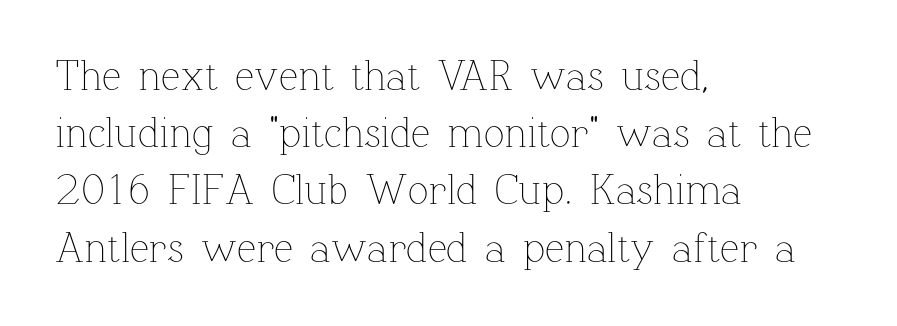
The image shows 43 px thin type, upright; set left-aligned, normal line spacing (1.33x), normal letter spacing, not underlined; low stroke contrast and a medium x-height.
